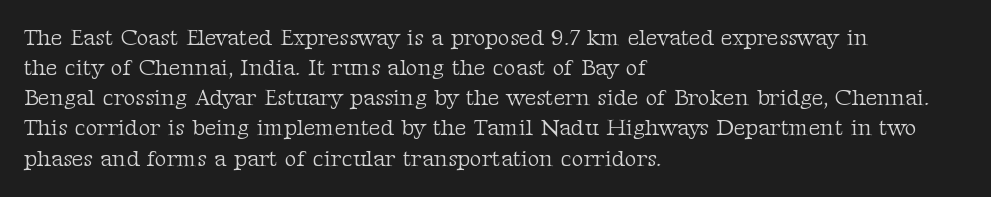
Teacher's note: observe the even left margin — that is flush-left alignment. Does extra space separate the letters? No, they use regular spacing. In terms of posture, this sample is upright. The glyphs are unaccompanied by any horizontal stroke below them. The lines sit at an ordinary, default distance from one another.
